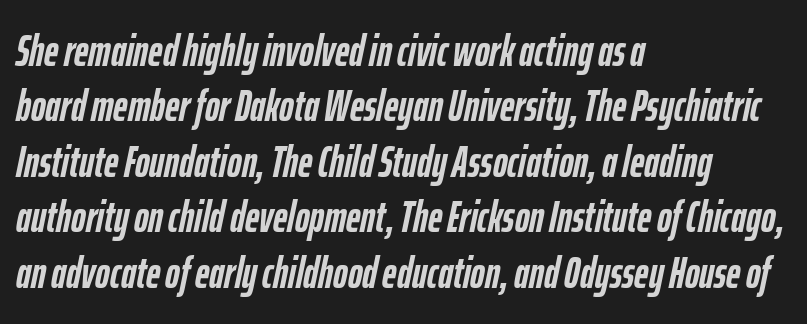
The image shows 44 px semibold, condensed type, italic (leaning right); set left-aligned, normal line spacing (1.26x), normal letter spacing, not underlined; low stroke contrast and a medium x-height.
